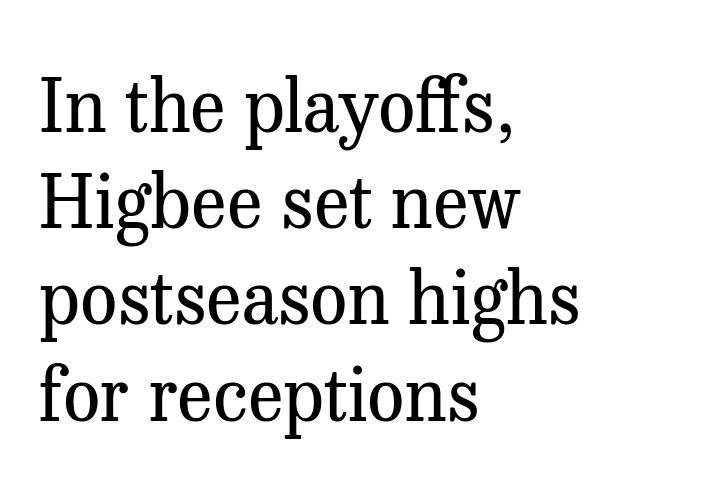
Is this a sans? No — the strokes have serifs. Default kerning and tracking; the words read as compact shapes. Is the type heavy? It reads as light-to-regular instead. Quick note: not italic, upright. Vertical spacing — default.
